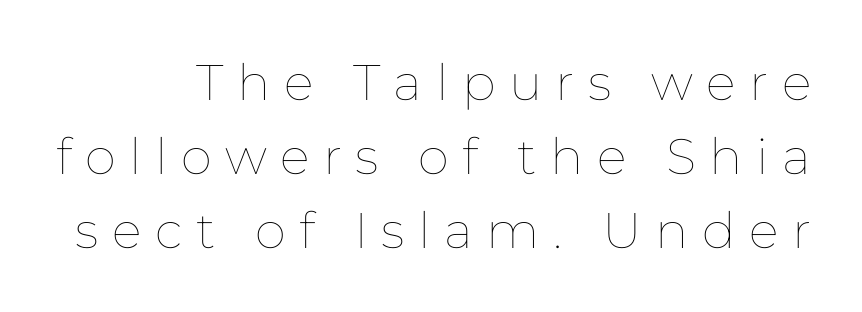
Posture: upright roman. In CSS terms this would be text-align: right. Clear beneath every line of the passage. Think standard paragraph weight, or any step lighter than that. These lines are rendered in a variable-pitch font.
